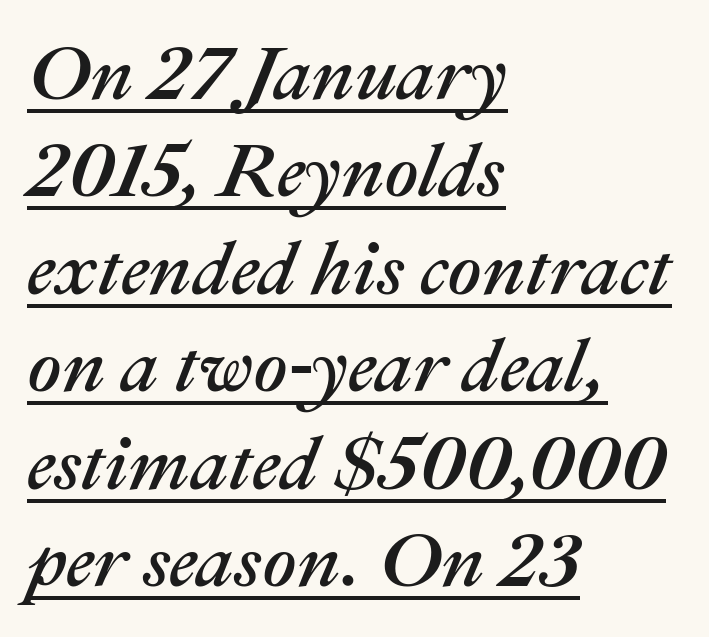
Q: Is the text italic (slanted)? A: Yes, it leans right by about 22 degrees.
Q: Is the text underlined? A: Yes.
Q: How is the paragraph aligned? A: Left-aligned.
Q: Is the spacing between letters normal or unusually wide? A: Normal.
Q: Is the spacing between lines tight, normal or loose? A: Normal.
Q: Width (condensed, normal, or wide)? A: Normal.
Q: Stroke contrast? A: Medium.
Q: x-height? A: Medium.
Q: Monospaced? A: No.
